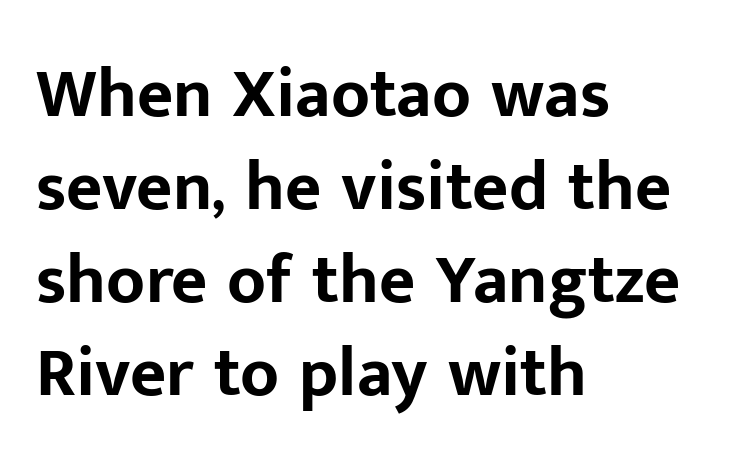
Which margin do the lines hug? The left one — the right edge is uneven. These lines keep a tight, regular rhythm from letter to letter. Think of a printed novel: that variable character pitch is what you see here. Designer's note — italics off, roman on. These lines carry a lot of weight — the face is fully bold.
